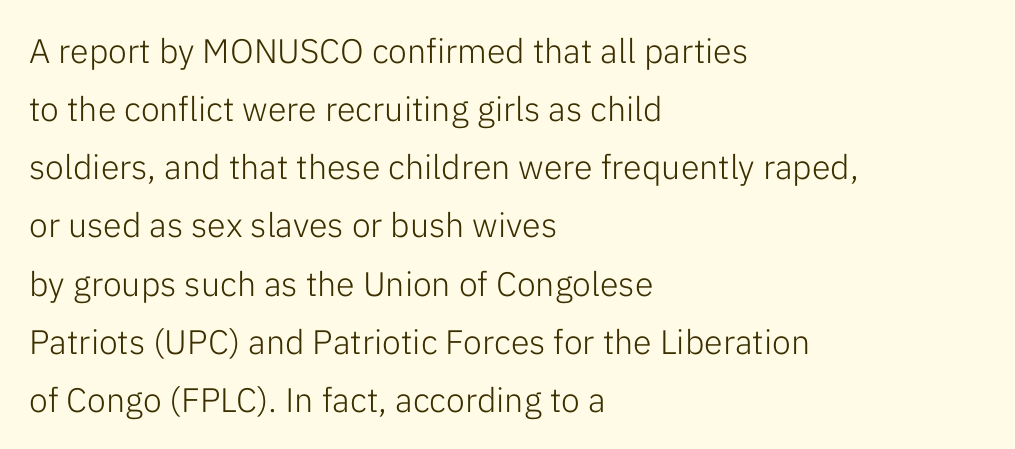
Q: Is the text bold? A: No.
Q: Is the text italic (slanted)? A: No, it is upright.
Q: Is the typeface a serif or a sans-serif typeface? A: Sans-serif.
Q: Is the text underlined? A: No.
Q: How is the paragraph aligned? A: Left-aligned.
Q: Is the spacing between letters normal or unusually wide? A: Normal.
Q: Width (condensed, normal, or wide)? A: Normal.
Q: Stroke contrast? A: Low.
Q: x-height? A: Medium.
Q: Monospaced? A: No.
